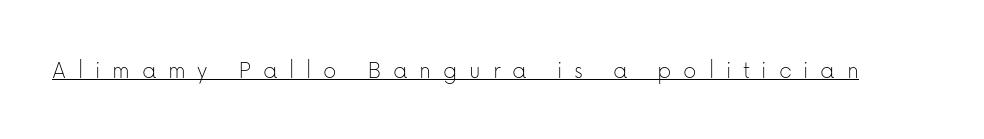
{"italic": "no", "bold": "no", "underline": "yes", "letter_spacing": "wide", "letter_spacing_em": 0.45, "glyph_px": 26}
